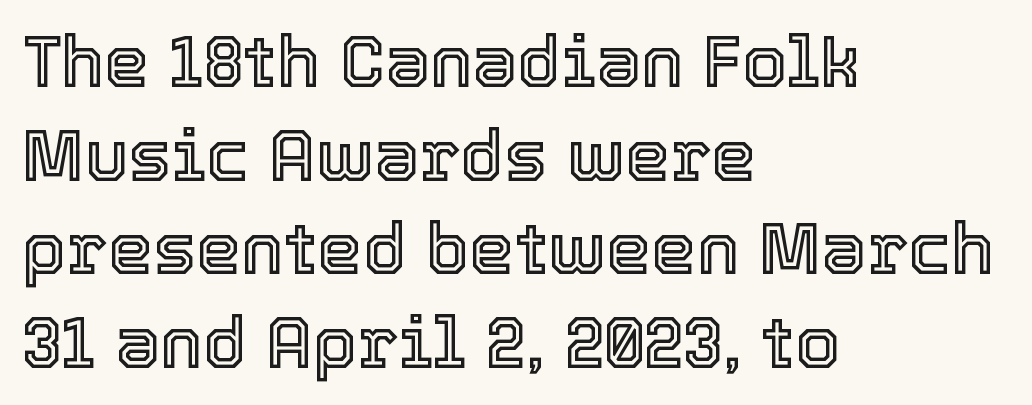
Beneath every word, the page is bare. Italic: no, the glyphs are upright roman. Baseline-to-baseline distance is the conventional proportion of letter height. Spacing verdict: proportional, widths tailored to each character. Each word holds together tightly as a unit, with standard inter-letter gaps.
